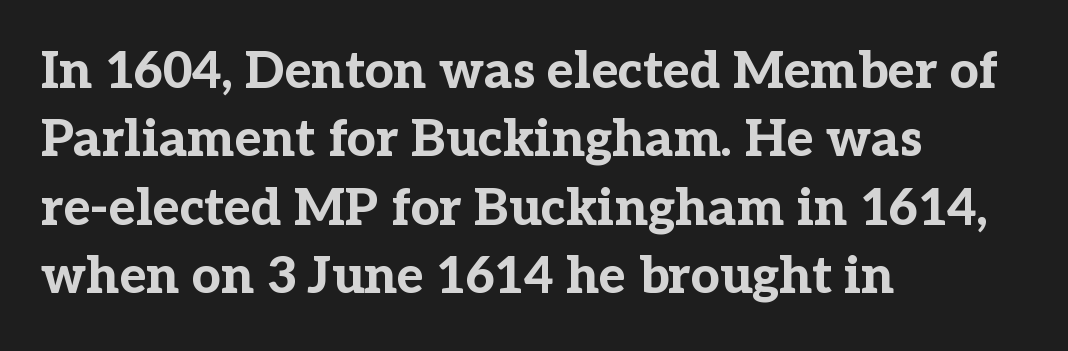
This rendering leaves character spacing at its baseline value. The area under the type is left untouched. Weight check: bold — yes, fully. The setting favours the left margin, as ordinary paragraphs usually do.
